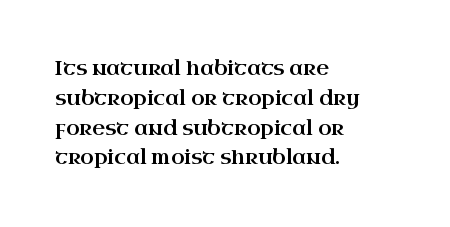
The image shows 20 px text type, upright; set left-aligned, normal line spacing (1.49x), normal letter spacing, not underlined.
